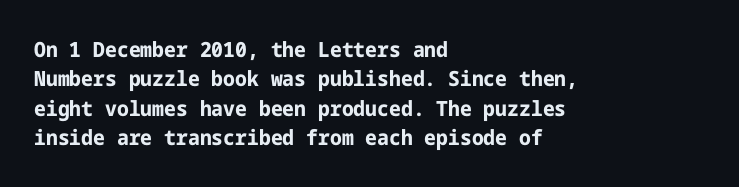
The image shows 21 px bold type, upright; set left-aligned, normal line spacing (1.4x), normal letter spacing, not underlined.
